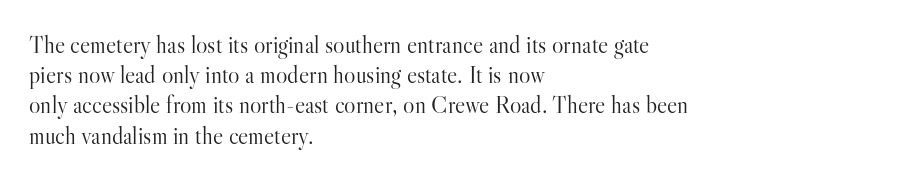
{"italic": "no", "bold": "no", "underline": "no", "align": "left", "line_spacing": "normal", "line_spacing_ratio": 1.26, "letter_spacing": "normal", "letter_spacing_em": 0.0, "glyph_px": 24}
